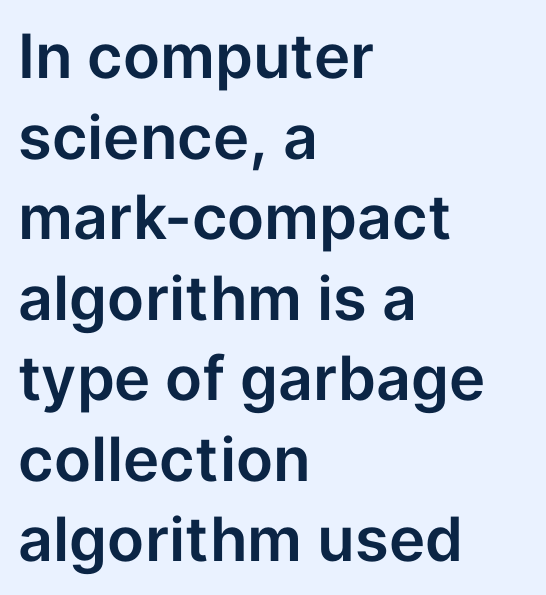
The passage shown has conventional tracking throughout. A roman cut, with each character standing at attention. Each letter keeps its own natural width here, so spacing adapts to shape. All the whitespace from short lines collects on the right. The designer left line spacing at the default. Rule under the text: the space is simply empty.
